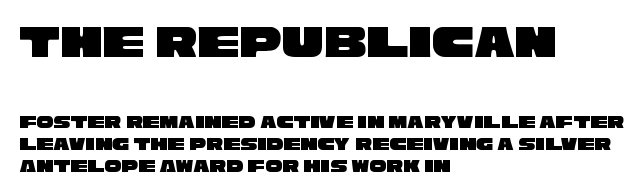
The image shows 47 px wide sans-serif type; set left-aligned, line spacing 1.17x, normal letter spacing, not underlined; the first (top) block is 2.47x larger; low stroke contrast and a large x-height.
